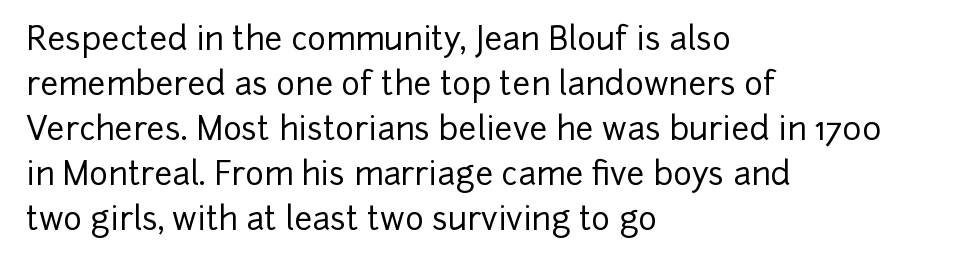
{"serif": "no", "italic": "no", "width": "normal", "stroke_contrast": "low", "x_height": "medium", "monospaced": "no", "underline": "no", "align": "left", "line_spacing": "normal", "line_spacing_ratio": 1.41, "letter_spacing": "normal", "letter_spacing_em": 0.0, "glyph_px": 32}
